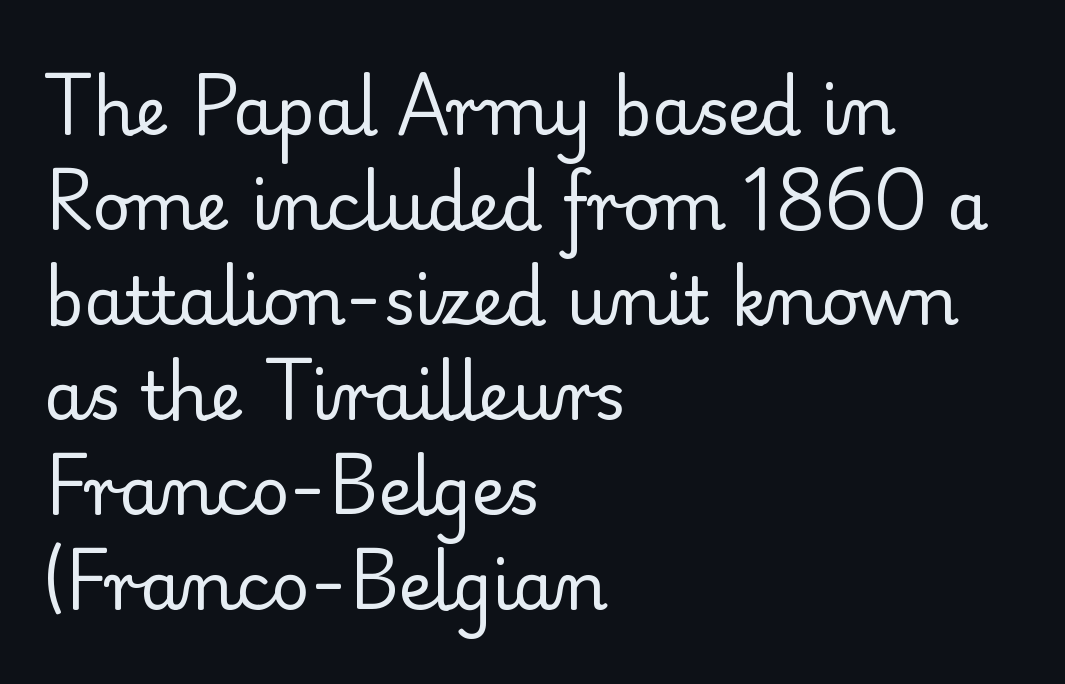
{"serif": "yes", "italic": "no", "bold": "no", "weight": "regular", "width": "normal", "stroke_contrast": "low", "x_height": "small", "monospaced": "no", "underline": "no", "align": "left", "line_spacing": "normal", "line_spacing_ratio": 1.44, "letter_spacing": "normal", "letter_spacing_em": 0.0, "glyph_px": 66}
